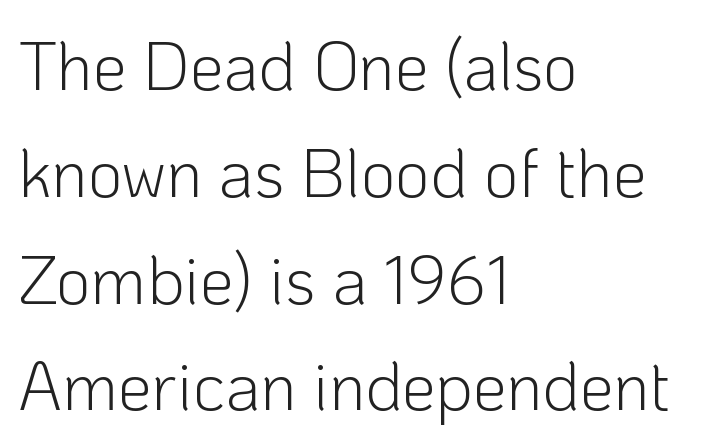
Letter spacing: default. Caption: face not bold, strokes unweighted. The letters advance in unequal steps, a hallmark of proportional type. Nope, no serifs anywhere on these letters. Quick note: interline space is typical.
